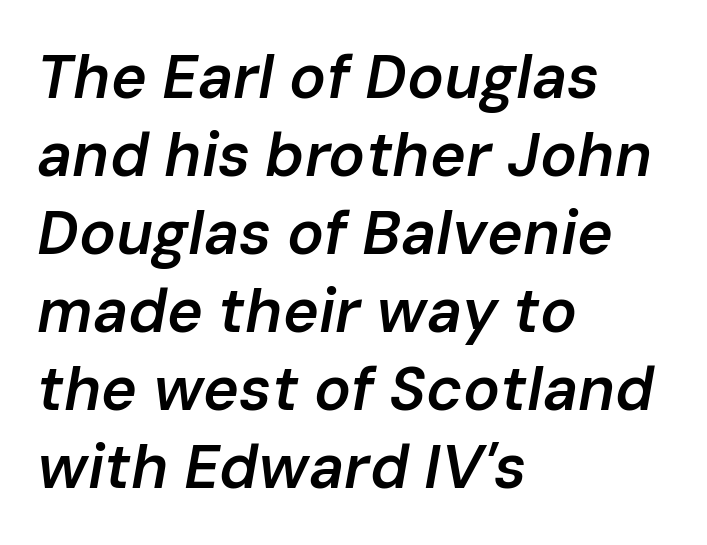
The strokes are fattened partway — semibold, not bold. Whoever set this chose a conventional vertical rhythm. The compositor pushed each line to the left boundary. Rule under the text: the space is simply empty.
